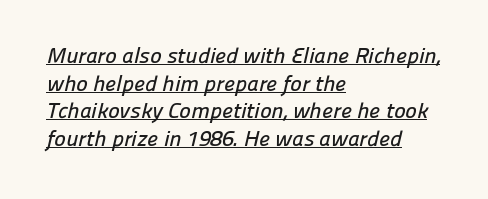
{"underline": "yes", "align": "left", "line_spacing": "normal", "line_spacing_ratio": 1.26, "letter_spacing": "normal", "letter_spacing_em": 0.0, "glyph_px": 22}
